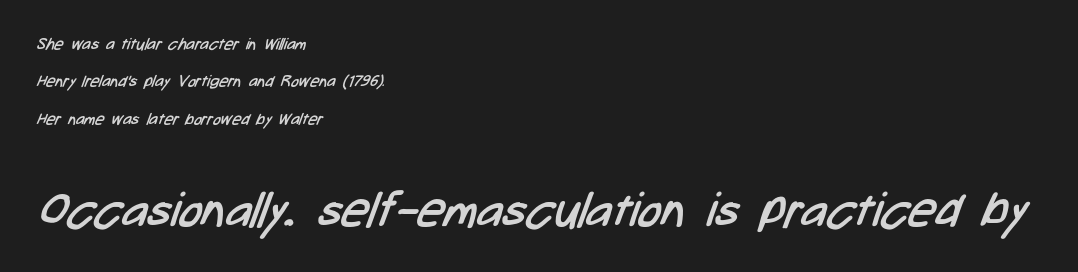
{"serif": "no", "bold": "no", "weight": "regular", "width": "condensed", "stroke_contrast": "low", "x_height": "medium", "monospaced": "no", "underline": "no", "align": "left", "line_spacing": "loose", "line_spacing_ratio": 2.33, "letter_spacing": "normal", "letter_spacing_em": 0.0, "larger_block": "second", "size_ratio": 3.0, "glyph_px": 48}
